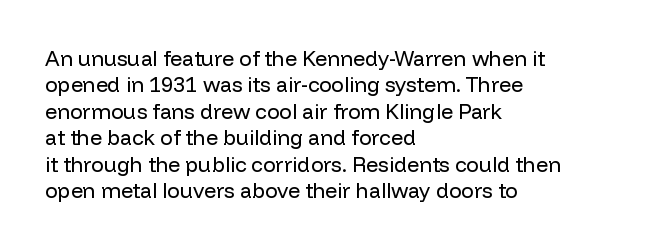
The rendering uses a moderate line-height, typical for paragraphs. Only glyphs here, with clear space below each row. The passage is arranged the way most books set body copy — flush left. Spacing between characters is what you'd get straight out of the box.
